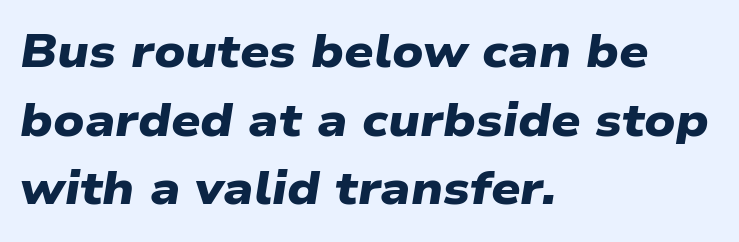
Q: Is the text bold? A: Yes.
Q: Is the typeface a serif or a sans-serif typeface? A: Sans-serif.
Q: Is the text underlined? A: No.
Q: How is the paragraph aligned? A: Left-aligned.
Q: Is the spacing between letters normal or unusually wide? A: Normal.
Q: Is the spacing between lines tight, normal or loose? A: Normal.
Q: Width (condensed, normal, or wide)? A: Wide.
Q: Stroke contrast? A: Low.
Q: x-height? A: Medium.
Q: Monospaced? A: No.
